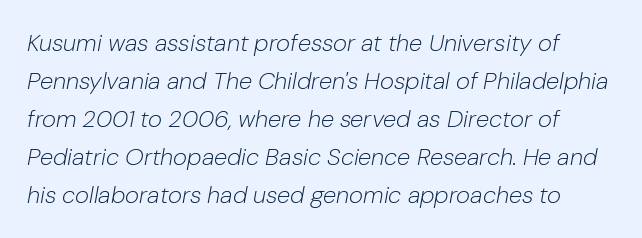
{"italic": "yes", "lean": "right", "slant_degrees": 10, "bold": "no", "underline": "no", "line_spacing": "normal", "line_spacing_ratio": 1.58, "letter_spacing": "normal", "letter_spacing_em": 0.0, "glyph_px": 24}
